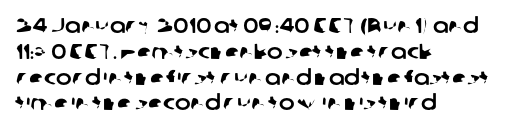
{"underline": "no", "align": "left", "line_spacing_ratio": 1.23, "letter_spacing": "normal", "letter_spacing_em": 0.0, "glyph_px": 21}
